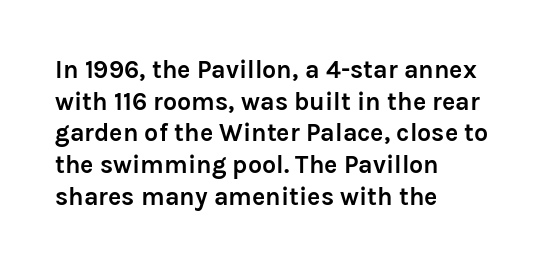
The image shows 25 px bold type, upright; set left-aligned, normal line spacing (1.27x), normal letter spacing, not underlined.
